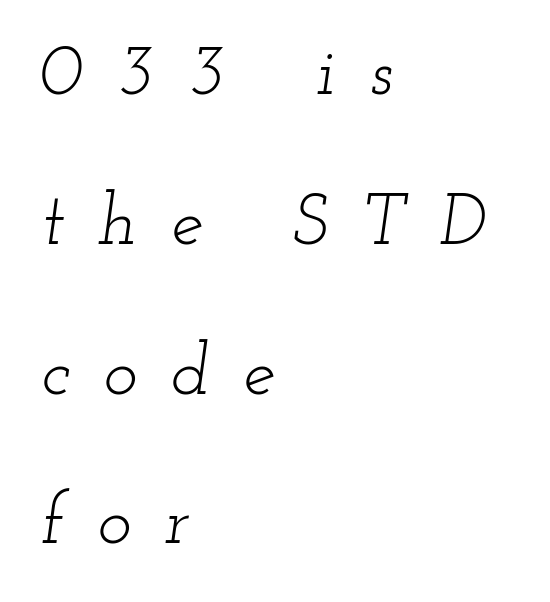
Q: Is the text bold? A: No.
Q: Is the text italic (slanted)? A: Yes, it leans right by about 12 degrees.
Q: Is the typeface a serif or a sans-serif typeface? A: Serif.
Q: Is the text underlined? A: No.
Q: How is the paragraph aligned? A: Left-aligned.
Q: Is the spacing between letters normal or unusually wide? A: Unusually wide.
Q: Is the spacing between lines tight, normal or loose? A: Loose.
Q: Width (condensed, normal, or wide)? A: Wide.
Q: Stroke contrast? A: Low.
Q: x-height? A: Small.
Q: Monospaced? A: No.
